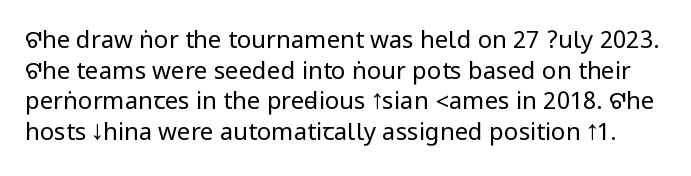
The image shows 24 px text type, upright; set normal line spacing (1.28x), normal letter spacing, not underlined.
